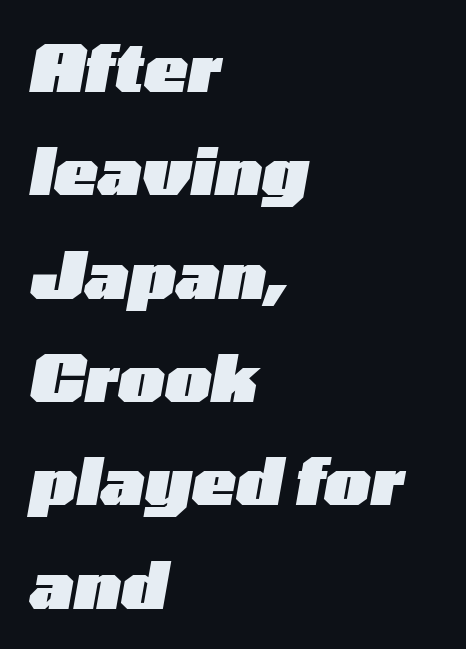
{"italic": "yes", "lean": "right", "slant_degrees": 10, "bold": "yes", "weight": "heavy", "width": "wide", "stroke_contrast": "low", "x_height": "medium", "monospaced": "no", "underline": "no", "align": "left", "line_spacing": "normal", "line_spacing_ratio": 1.59, "letter_spacing": "normal", "letter_spacing_em": 0.0, "glyph_px": 65}
